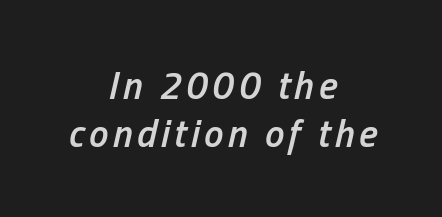
The image shows 39 px semibold, condensed type, italic (leaning right); set centered, line spacing 1.23x, not underlined; low stroke contrast and a medium x-height.
